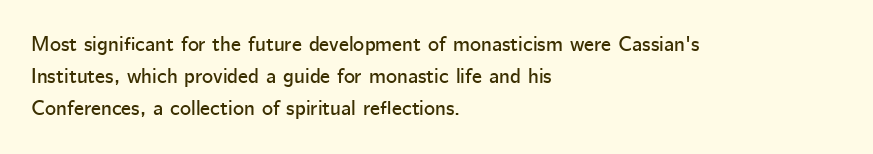
The image shows 21 px text type, upright; set left-aligned, normal line spacing (1.52x), normal letter spacing, not underlined.
